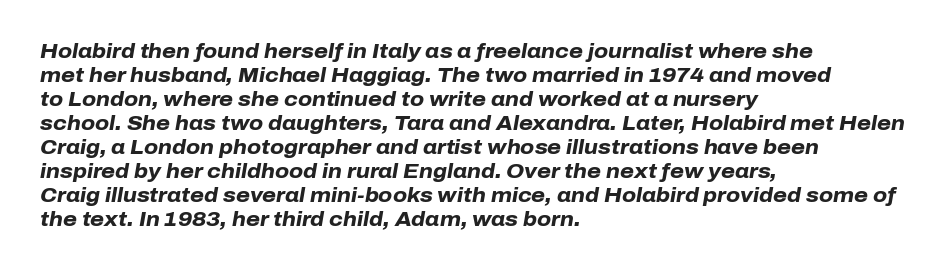
The passage shown leans; its letterforms are oblique. Line beginnings align vertically; line endings do not. The letterforms sit shoulder to shoulder at normal distance. The words here are not underlined. Compared with an ordinary text face, these strokes are far heavier — a full bold.
